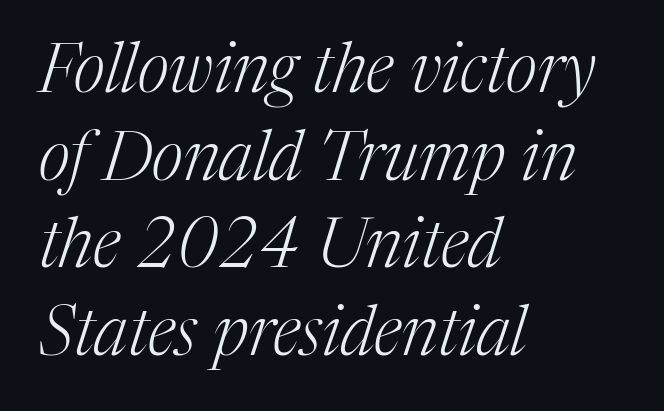
The image shows 68 px light serif type, italic (leaning right); set left-aligned, normal line spacing (1.29x), normal letter spacing, not underlined; medium stroke contrast and a medium x-height.
